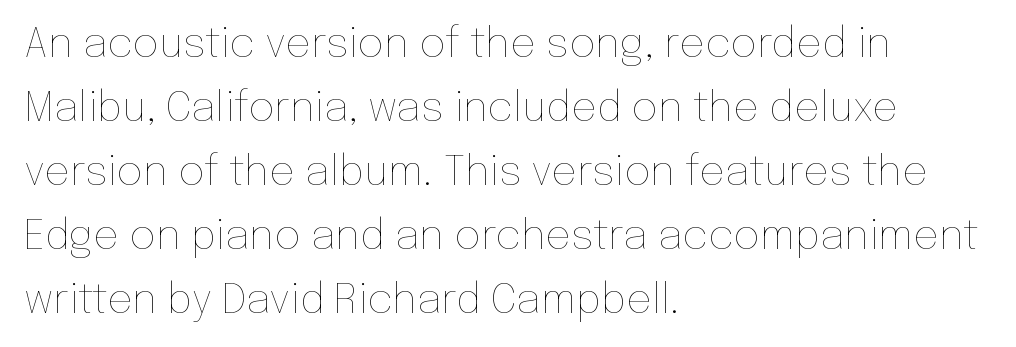
{"italic": "no", "bold": "no", "weight": "thin", "width": "normal", "stroke_contrast": "low", "x_height": "medium", "monospaced": "no", "underline": "no", "align": "left", "line_spacing": "normal", "line_spacing_ratio": 1.56, "letter_spacing": "normal", "letter_spacing_em": 0.0, "glyph_px": 41}
